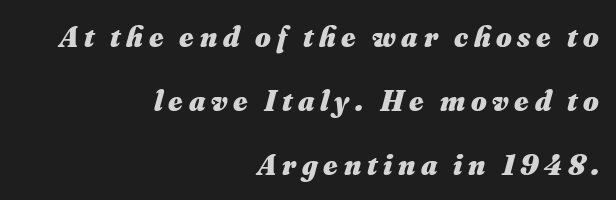
The image shows 30 px heavy type, italic (leaning right); set right-aligned, loose line spacing (2.13x), not underlined; medium stroke contrast and a small x-height.
